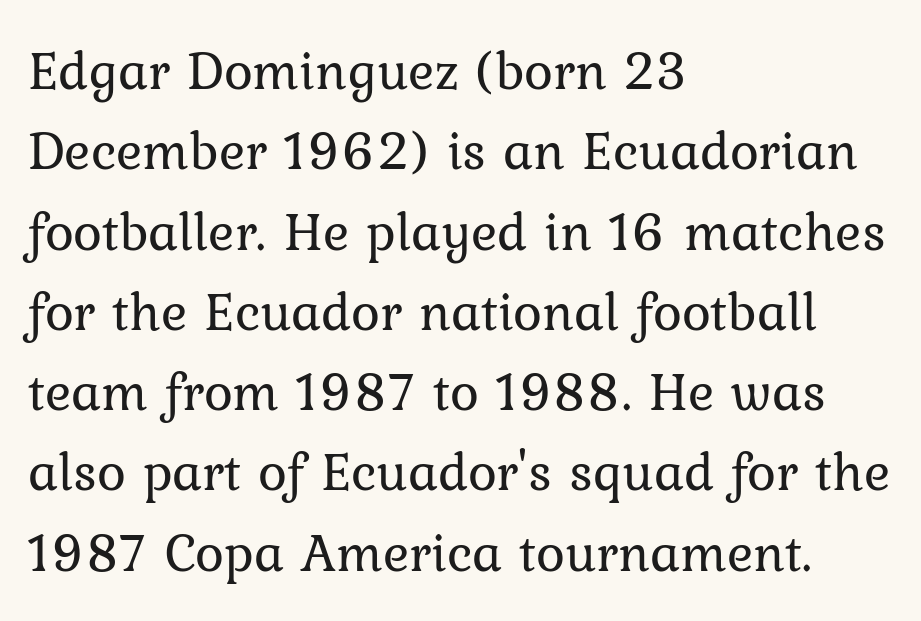
Q: Is the text bold? A: No.
Q: Is the text italic (slanted)? A: No, it is upright.
Q: Is the typeface a serif or a sans-serif typeface? A: Serif.
Q: Is the text underlined? A: No.
Q: How is the paragraph aligned? A: Left-aligned.
Q: Is the spacing between letters normal or unusually wide? A: Normal.
Q: Is the spacing between lines tight, normal or loose? A: Normal.
Q: Width (condensed, normal, or wide)? A: Normal.
Q: Stroke contrast? A: Low.
Q: x-height? A: Medium.
Q: Monospaced? A: No.
